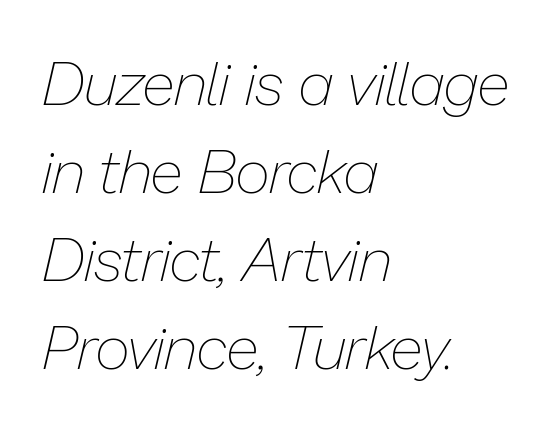
The image shows 61 px thin type, italic (leaning right); set left-aligned, normal line spacing (1.44x), normal letter spacing, not underlined; low stroke contrast and a medium x-height.
